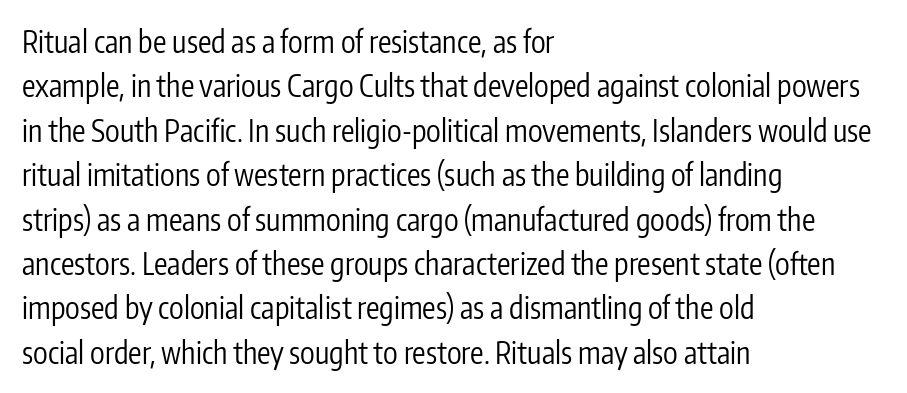
Has an underline been added? It has not. The vertical gap from one line to the next is medium. These lines are rendered in a variable-pitch font. The passage shown is not bold in any degree. The letters sit at their default tracking, neither squeezed nor spread. The rag falls on the right side of this text block.
